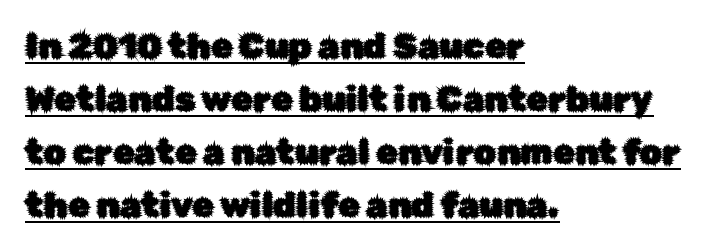
The image shows 35 px sans-serif type, upright; set left-aligned, normal line spacing (1.51x), normal letter spacing, underlined; low stroke contrast and a medium x-height.
